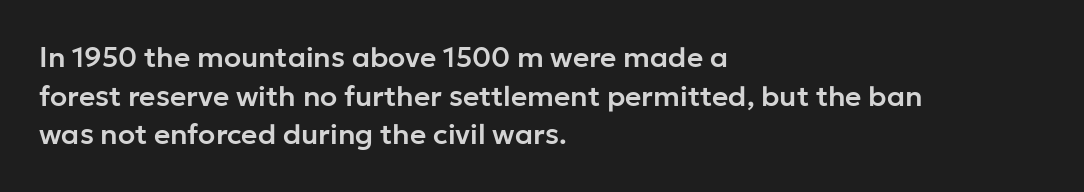
Q: Is the text italic (slanted)? A: No, it is upright.
Q: Is the typeface a serif or a sans-serif typeface? A: Sans-serif.
Q: Is the text underlined? A: No.
Q: How is the paragraph aligned? A: Left-aligned.
Q: Is the spacing between letters normal or unusually wide? A: Normal.
Q: Is the spacing between lines tight, normal or loose? A: Normal.
Q: Width (condensed, normal, or wide)? A: Normal.
Q: Stroke contrast? A: Low.
Q: x-height? A: Medium.
Q: Monospaced? A: No.
